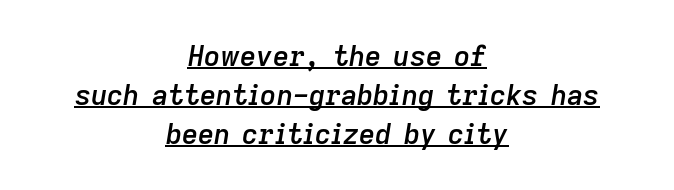
Spacing verdict: proportional, widths tailored to each character. In terms of leading, this rendering sits right in the middle. Notice how a bar underscores the lettering throughout. Caption: multi-line text, centered on the measure.
